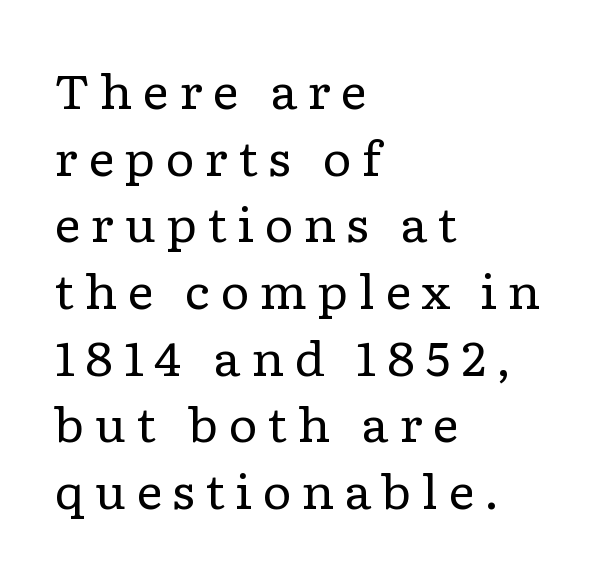
Bare-footed words on every line. Regarding serifs, this sample has them. The line-height multiplier appears to be the usual default. Compared with a centered layout, this one pins lines to the left instead. No italicization has been applied; the sample stays upright. The type is letterspaced generously, with wide tracking.
